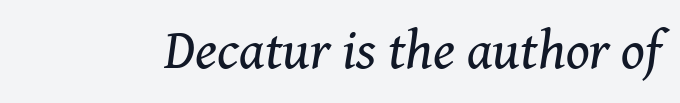
{"serif": "yes", "italic": "yes", "lean": "right", "slant_degrees": 8, "bold": "no", "weight": "regular", "width": "normal", "stroke_contrast": "medium", "x_height": "medium", "monospaced": "no", "underline": "no", "letter_spacing": "normal", "letter_spacing_em": 0.0, "glyph_px": 55}
